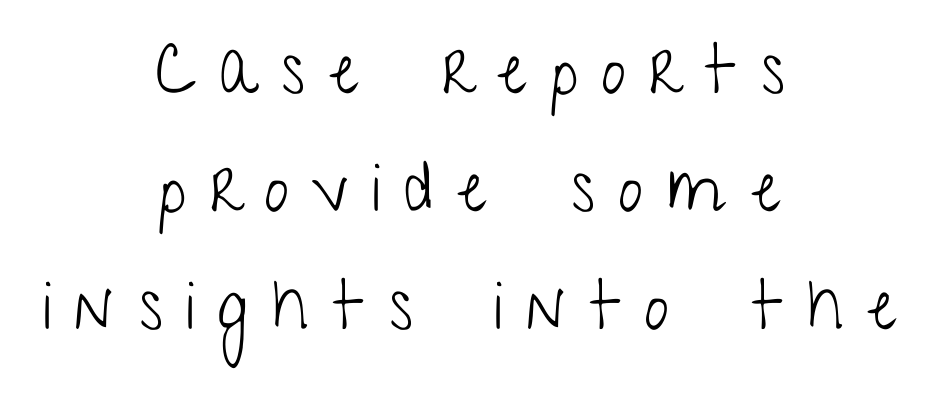
{"serif": "no", "italic": "no", "bold": "no", "weight": "light", "width": "condensed", "stroke_contrast": "low", "x_height": "medium", "monospaced": "no", "underline": "no", "align": "center", "line_spacing_ratio": 1.71, "letter_spacing": "wide", "letter_spacing_em": 0.35, "glyph_px": 69}
